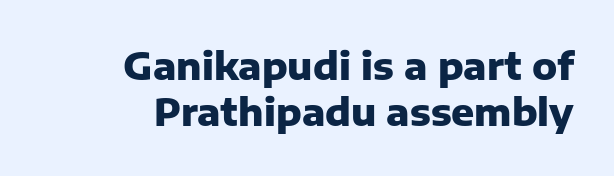
The image shows 38 px heavy sans-serif type, upright; set right-aligned, line spacing 1.22x, normal letter spacing, not underlined; low stroke contrast and a medium x-height.
